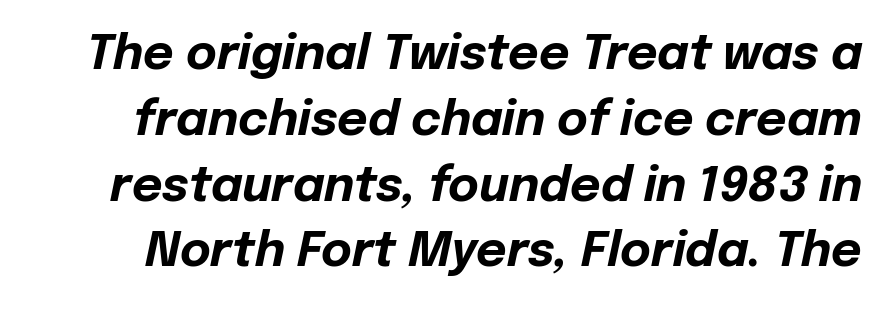
{"italic": "yes", "lean": "right", "slant_degrees": 12, "bold": "yes", "weight": "bold", "width": "normal", "stroke_contrast": "low", "x_height": "medium", "monospaced": "no", "underline": "no", "line_spacing": "normal", "line_spacing_ratio": 1.4, "letter_spacing": "normal", "letter_spacing_em": 0.0, "glyph_px": 47}
